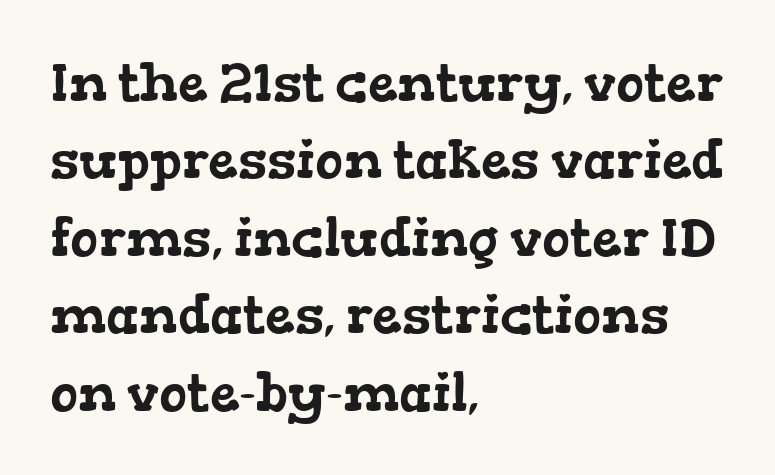
Q: Is the typeface a serif or a sans-serif typeface? A: Serif.
Q: Is the text underlined? A: No.
Q: How is the paragraph aligned? A: Left-aligned.
Q: Is the spacing between letters normal or unusually wide? A: Normal.
Q: Is the spacing between lines tight, normal or loose? A: Normal.
Q: Width (condensed, normal, or wide)? A: Wide.
Q: Stroke contrast? A: Low.
Q: x-height? A: Medium.
Q: Monospaced? A: No.
